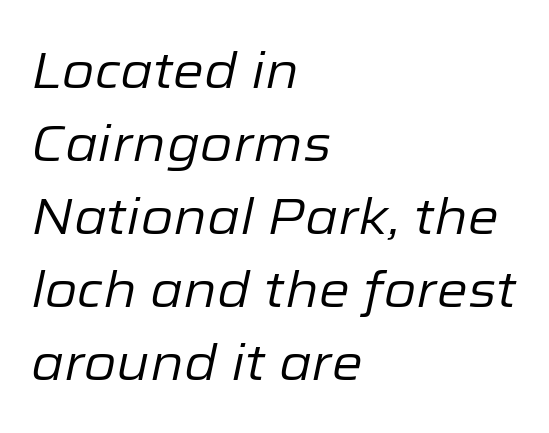
{"italic": "yes", "lean": "right", "slant_degrees": 12, "bold": "no", "weight": "regular", "width": "normal", "stroke_contrast": "low", "x_height": "medium", "monospaced": "no", "underline": "no", "align": "left", "line_spacing": "normal", "line_spacing_ratio": 1.46, "letter_spacing": "normal", "letter_spacing_em": 0.0, "glyph_px": 50}
